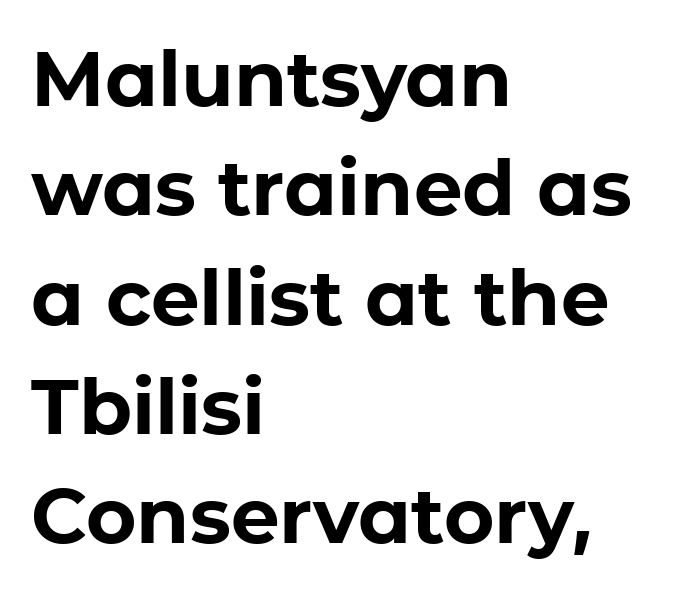
The image shows 77 px bold sans-serif type, upright; set left-aligned, normal line spacing (1.42x), normal letter spacing, not underlined; low stroke contrast and a medium x-height.
